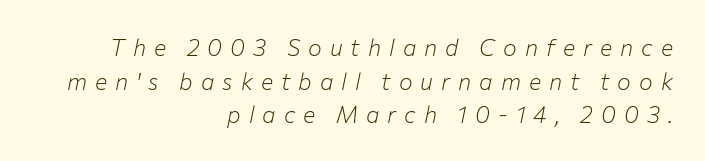
The image shows 23 px text type, italic (leaning right); set right-aligned, normal line spacing (1.46x), unusually wide letter spacing (+0.35 em), not underlined.
